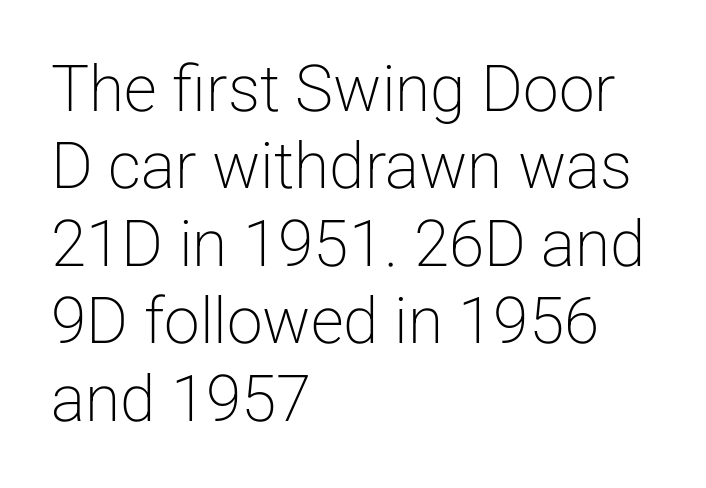
{"serif": "no", "italic": "no", "bold": "no", "weight": "light", "width": "normal", "stroke_contrast": "low", "x_height": "medium", "monospaced": "no", "underline": "no", "align": "left", "line_spacing_ratio": 1.21, "letter_spacing": "normal", "letter_spacing_em": 0.0, "glyph_px": 64}
